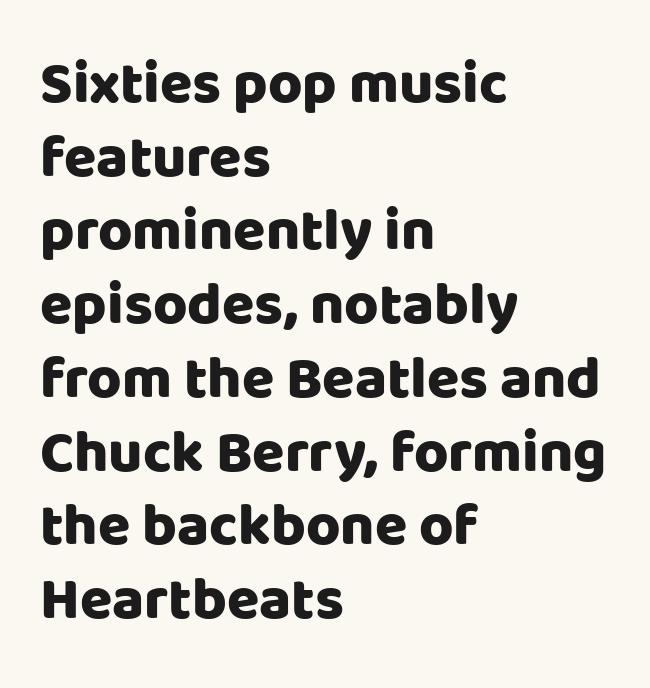
Q: Is the text bold? A: Yes.
Q: Is the text italic (slanted)? A: No, it is upright.
Q: Is the typeface a serif or a sans-serif typeface? A: Sans-serif.
Q: Is the text underlined? A: No.
Q: How is the paragraph aligned? A: Left-aligned.
Q: Is the spacing between letters normal or unusually wide? A: Normal.
Q: Is the spacing between lines tight, normal or loose? A: Normal.
Q: Width (condensed, normal, or wide)? A: Normal.
Q: Stroke contrast? A: Low.
Q: x-height? A: Large.
Q: Monospaced? A: No.
